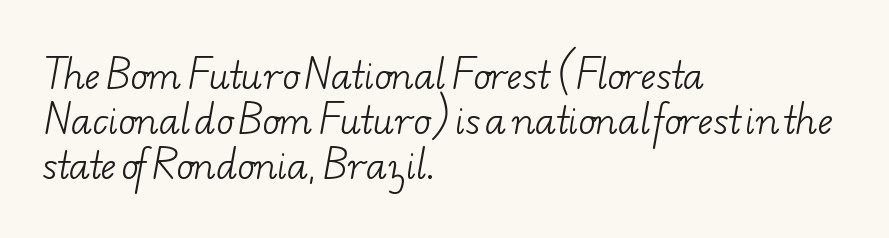
Q: Is the text bold? A: No.
Q: Is the typeface a serif or a sans-serif typeface? A: Serif.
Q: Is the text underlined? A: No.
Q: How is the paragraph aligned? A: Left-aligned.
Q: Is the spacing between letters normal or unusually wide? A: Normal.
Q: Is the spacing between lines tight, normal or loose? A: Normal.
Q: Width (condensed, normal, or wide)? A: Wide.
Q: Stroke contrast? A: Low.
Q: x-height? A: Small.
Q: Monospaced? A: No.
